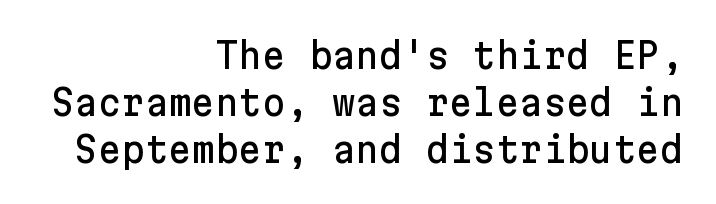
Q: Is the text italic (slanted)? A: No, it is upright.
Q: Is the typeface a serif or a sans-serif typeface? A: Sans-serif.
Q: Is the text underlined? A: No.
Q: How is the paragraph aligned? A: Right-aligned.
Q: Is the spacing between letters normal or unusually wide? A: Normal.
Q: Is the spacing between lines tight, normal or loose? A: Normal.
Q: Width (condensed, normal, or wide)? A: Normal.
Q: Stroke contrast? A: Low.
Q: x-height? A: Medium.
